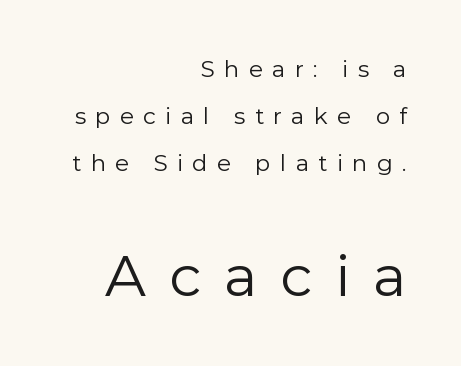
{"serif": "no", "italic": "no", "bold": "no", "weight": "regular", "width": "normal", "x_height": "medium", "monospaced": "no", "underline": "no", "align": "right", "line_spacing": "loose", "line_spacing_ratio": 2.04, "letter_spacing": "wide", "letter_spacing_em": 0.4, "larger_block": "second", "size_ratio": 2.48, "glyph_px": 57}
